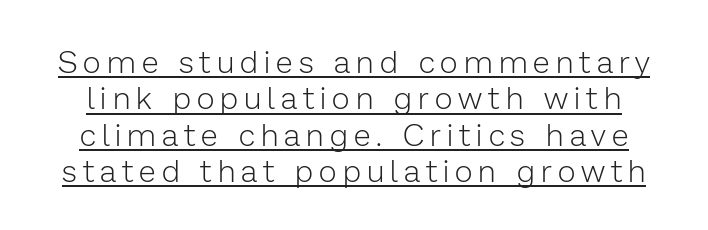
{"serif": "no", "italic": "no", "bold": "no", "weight": "light", "width": "normal", "stroke_contrast": "low", "x_height": "medium", "monospaced": "no", "underline": "yes", "line_spacing_ratio": 1.17, "letter_spacing": "wide", "letter_spacing_em": 0.2, "glyph_px": 31}
